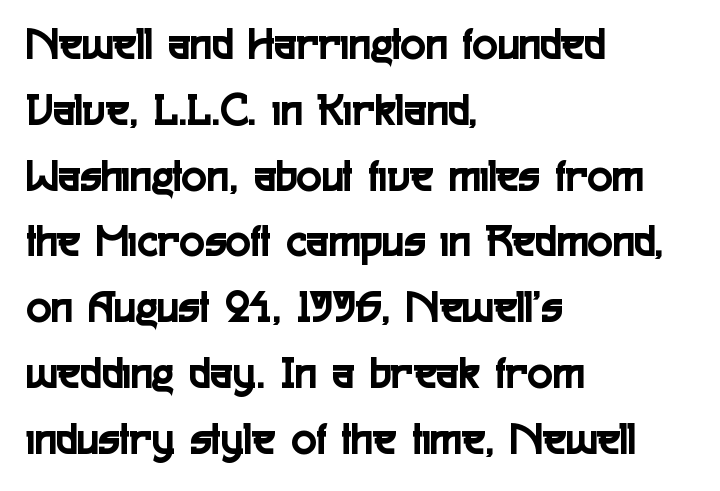
Layout note: lines flush left. How would I describe the line gaps? Plain and ordinary. The glyphs in this specimen are sans serif. This sample has the flowing, uneven cadence of proportional lettering. The font's upright variant was chosen for this text.
